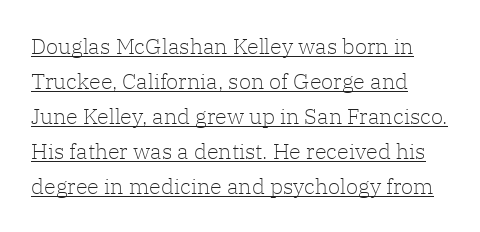
Q: Is the text bold? A: No.
Q: Is the text italic (slanted)? A: No, it is upright.
Q: Is the text underlined? A: Yes.
Q: Is the spacing between letters normal or unusually wide? A: Normal.
Q: Is the spacing between lines tight, normal or loose? A: Normal.
